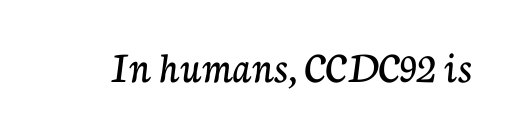
{"serif": "yes", "width": "normal", "stroke_contrast": "low", "x_height": "medium", "monospaced": "no", "underline": "no", "letter_spacing": "normal", "letter_spacing_em": 0.0, "glyph_px": 45}
